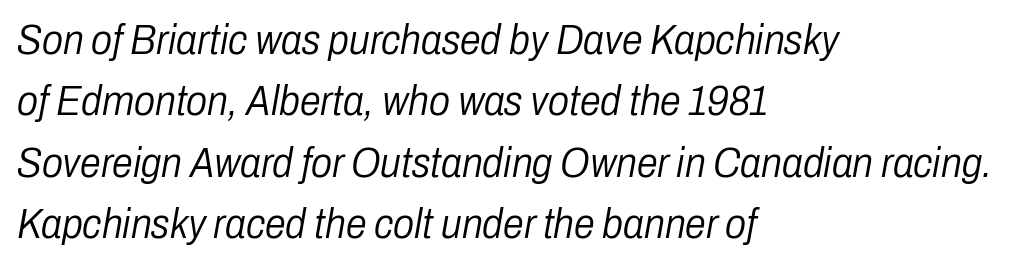
The image shows 42 px light, condensed type, italic (leaning right); set left-aligned, normal line spacing (1.46x), normal letter spacing, not underlined; low stroke contrast and a medium x-height.
